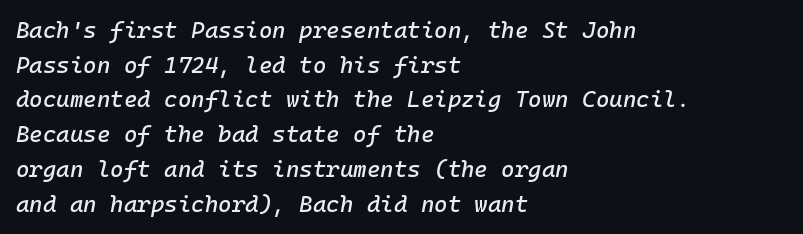
The block of text has a typical density, with ordinary space between rows. The passage is arranged the way most books set body copy — flush left. Look at the tracking — it's just the regular setting, nothing added. This sample uses an oblique cut, with every glyph tilted off the vertical.
